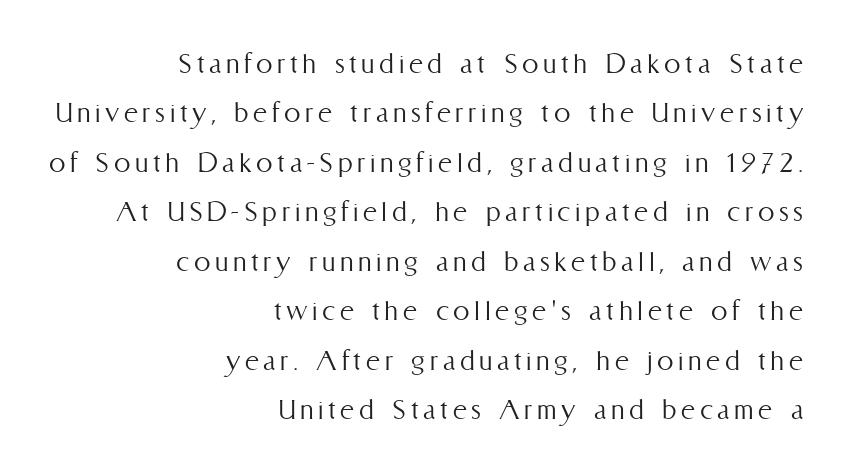
Q: Is the text bold? A: No.
Q: Is the text italic (slanted)? A: No, it is upright.
Q: Is the text underlined? A: No.
Q: How is the paragraph aligned? A: Right-aligned.
Q: Is the spacing between lines tight, normal or loose? A: Normal.
Q: Width (condensed, normal, or wide)? A: Condensed.
Q: Stroke contrast? A: Medium.
Q: x-height? A: Medium.
Q: Monospaced? A: No.
